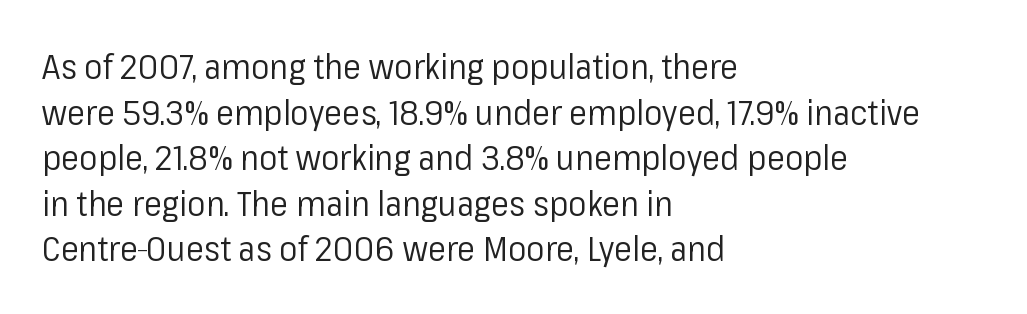
The image shows 34 px regular-weight sans-serif type, upright; set left-aligned, normal line spacing (1.34x), normal letter spacing, not underlined; low stroke contrast and a medium x-height.
